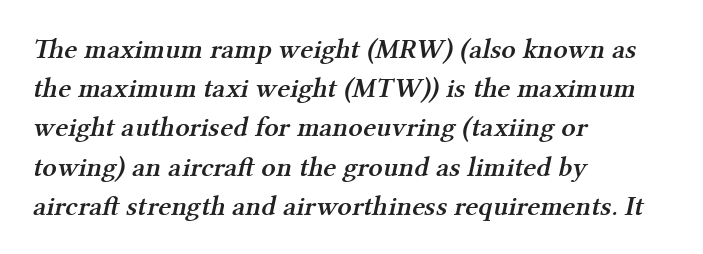
The image shows 28 px semibold serif type; set left-aligned, normal line spacing (1.4x), normal letter spacing, not underlined; medium stroke contrast and a medium x-height.
